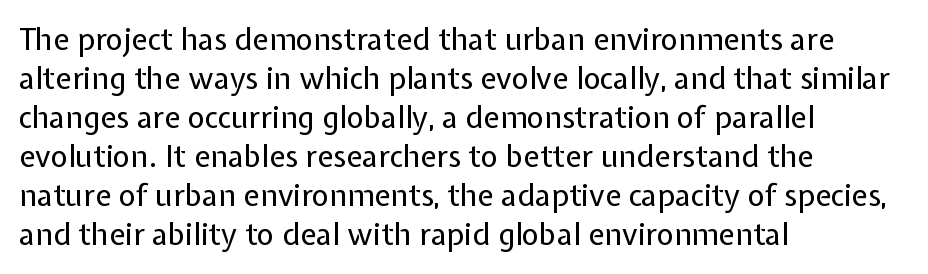
{"serif": "no", "italic": "no", "bold": "no", "weight": "regular", "width": "normal", "stroke_contrast": "low", "x_height": "medium", "monospaced": "no", "underline": "no", "align": "left", "line_spacing": "normal", "line_spacing_ratio": 1.3, "letter_spacing": "normal", "letter_spacing_em": 0.0, "glyph_px": 30}
